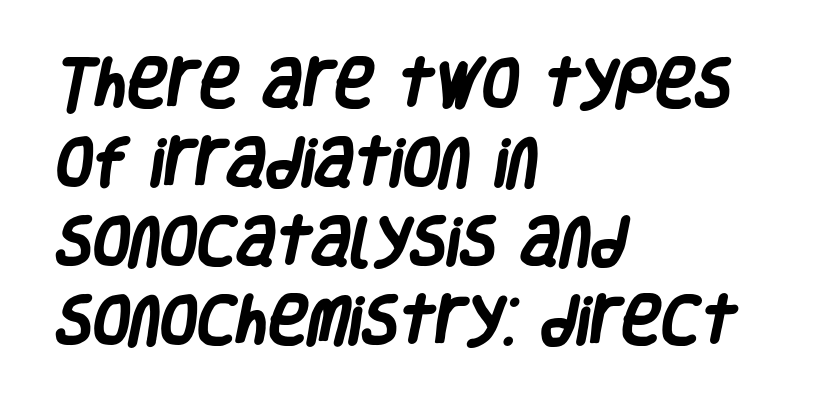
Q: Is the text bold? A: Yes.
Q: Is the typeface a serif or a sans-serif typeface? A: Sans-serif.
Q: Is the text underlined? A: No.
Q: How is the paragraph aligned? A: Left-aligned.
Q: Is the spacing between letters normal or unusually wide? A: Normal.
Q: Is the spacing between lines tight, normal or loose? A: Normal.
Q: Width (condensed, normal, or wide)? A: Condensed.
Q: Stroke contrast? A: Low.
Q: x-height? A: Large.
Q: Monospaced? A: No.
